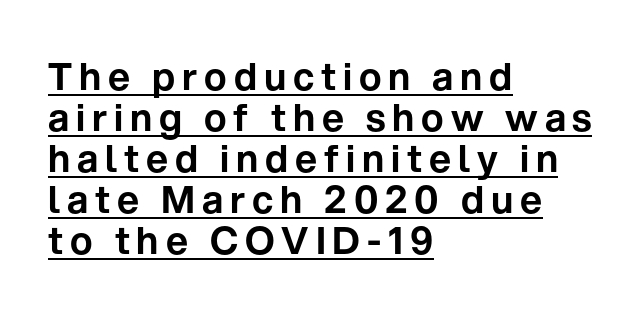
Q: Is the text italic (slanted)? A: No, it is upright.
Q: Is the typeface a serif or a sans-serif typeface? A: Sans-serif.
Q: Is the text underlined? A: Yes.
Q: How is the paragraph aligned? A: Left-aligned.
Q: Is the spacing between lines tight, normal or loose? A: Tight.
Q: Width (condensed, normal, or wide)? A: Normal.
Q: Stroke contrast? A: Low.
Q: x-height? A: Medium.
Q: Monospaced? A: No.
